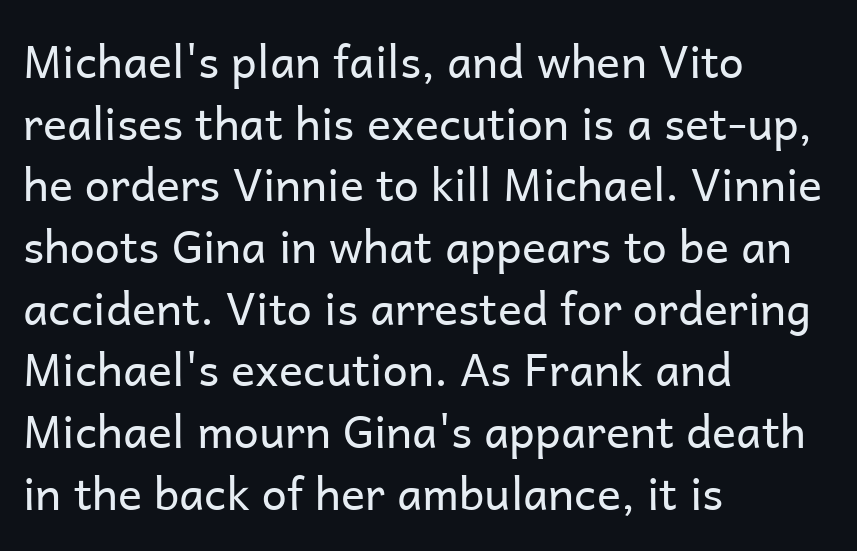
Q: Is the text bold? A: No.
Q: Is the text italic (slanted)? A: No, it is upright.
Q: Is the typeface a serif or a sans-serif typeface? A: Sans-serif.
Q: Is the text underlined? A: No.
Q: How is the paragraph aligned? A: Left-aligned.
Q: Is the spacing between letters normal or unusually wide? A: Normal.
Q: Is the spacing between lines tight, normal or loose? A: Normal.
Q: Width (condensed, normal, or wide)? A: Normal.
Q: Stroke contrast? A: Low.
Q: x-height? A: Medium.
Q: Monospaced? A: No.
